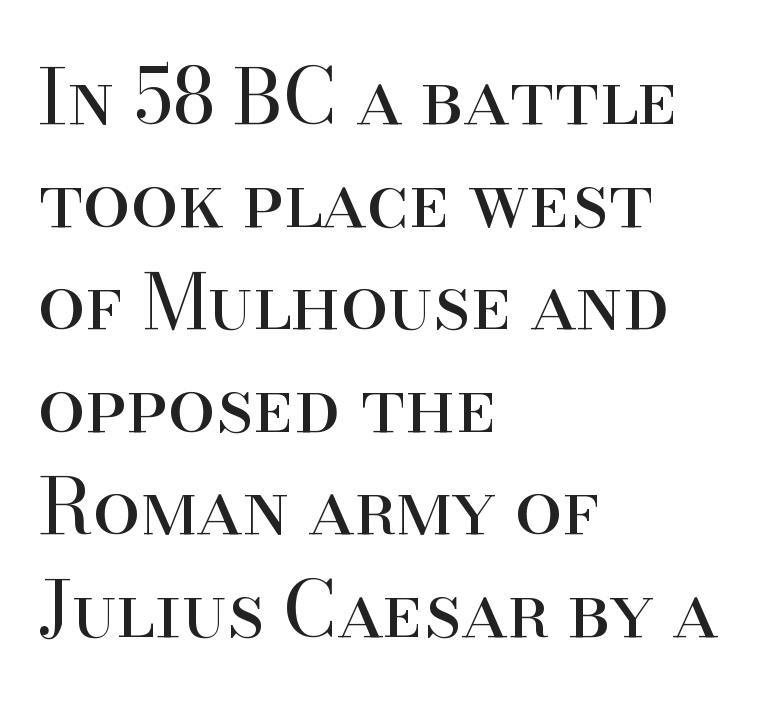
The image shows 76 px regular-weight serif type, upright; set left-aligned, normal line spacing (1.35x), normal letter spacing, not underlined; high stroke contrast and a small x-height.
